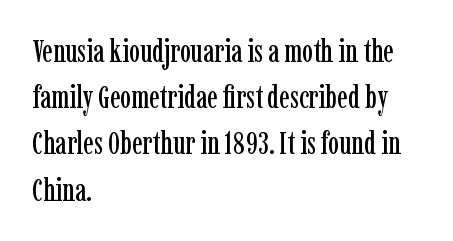
The image shows 31 px condensed serif type, upright; set left-aligned, normal line spacing (1.49x), normal letter spacing, not underlined; low stroke contrast and a medium x-height.
